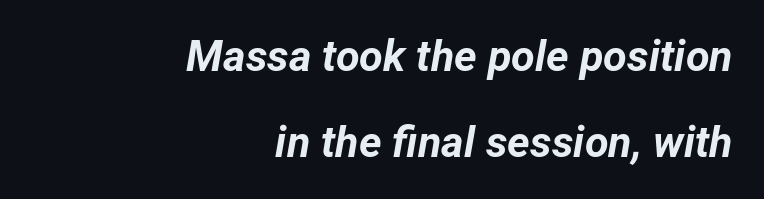
The rag falls on the left side of this text block. A great deal of white space separates one row of letters from the next. This rendering features lettering with no underline. Set as a true bold cut, around the 700 mark. This sample has the flowing, uneven cadence of proportional lettering. Standard letterfit; no display-style spreading of the glyphs.
